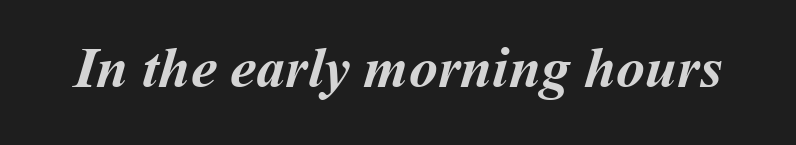
In terms of weight, the rendering is a true, heavy bold. Is the letter spacing exaggerated? No — it looks like the ordinary default. Letters rest on an invisible, unmarked baseline. The face used here is proportionally spaced, like ordinary book or web type.
